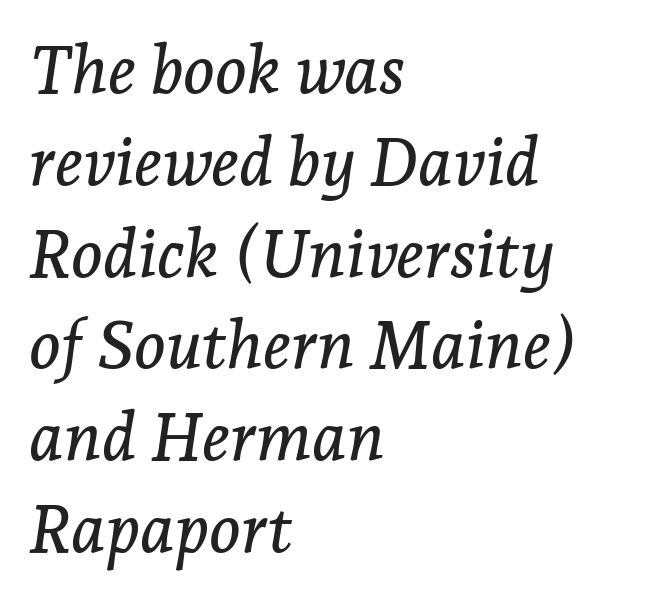
The image shows 67 px serif type, italic (leaning right); set left-aligned, normal line spacing (1.37x), normal letter spacing, not underlined; low stroke contrast and a medium x-height.
